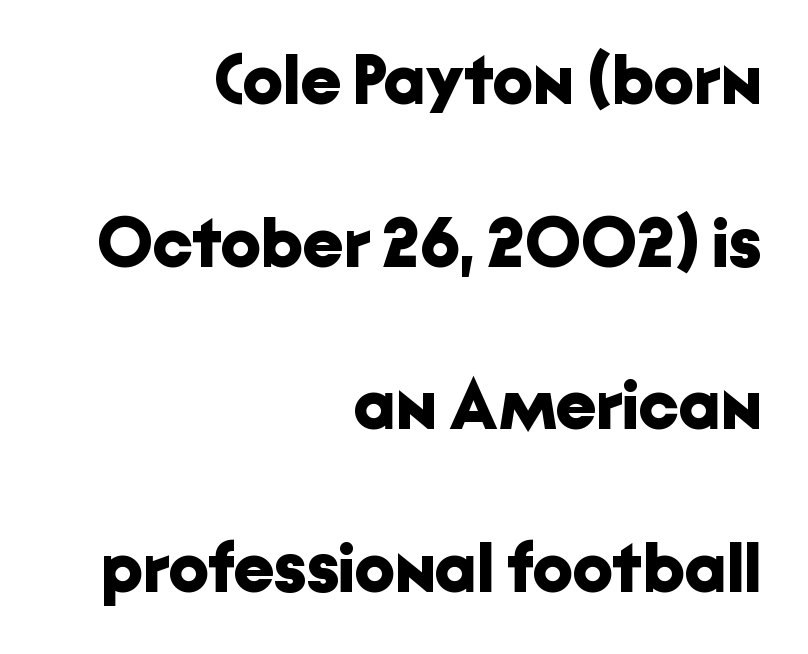
{"serif": "no", "italic": "no", "bold": "yes", "weight": "bold", "width": "normal", "stroke_contrast": "low", "x_height": "medium", "monospaced": "no", "underline": "no", "align": "right", "line_spacing": "loose", "line_spacing_ratio": 2.29, "letter_spacing": "normal", "letter_spacing_em": 0.0, "glyph_px": 71}
